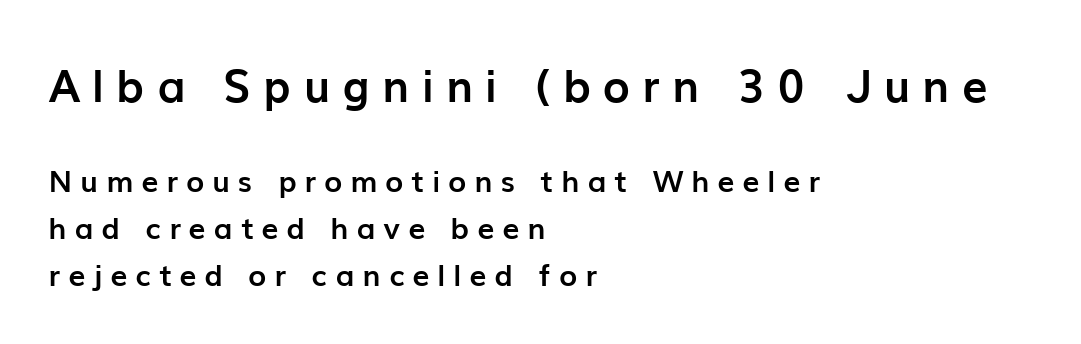
Q: Is the text bold? A: Yes.
Q: Is the text italic (slanted)? A: No, it is upright.
Q: Is the typeface a serif or a sans-serif typeface? A: Sans-serif.
Q: Is the text underlined? A: No.
Q: How is the paragraph aligned? A: Left-aligned.
Q: Is the spacing between letters normal or unusually wide? A: Unusually wide.
Q: Is the spacing between lines tight, normal or loose? A: Normal.
Q: Which block of text is set in a larger size, the first (top) or the second (bottom)? A: The first (top) one.
Q: Width (condensed, normal, or wide)? A: Normal.
Q: Stroke contrast? A: Low.
Q: x-height? A: Medium.
Q: Monospaced? A: No.
